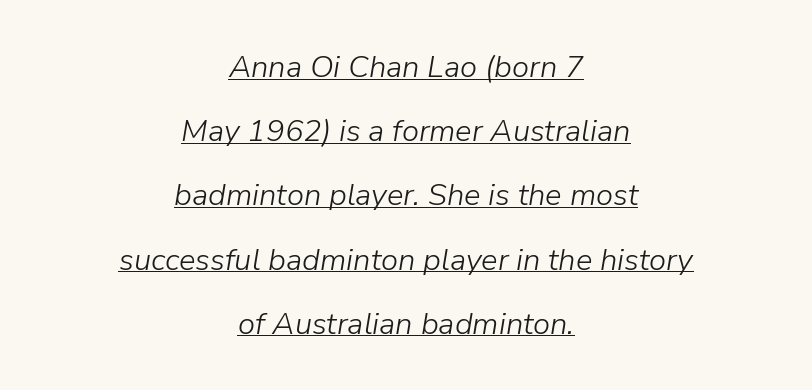
Q: Is the text bold? A: No.
Q: Is the text italic (slanted)? A: Yes, it leans right by about 9 degrees.
Q: Is the text underlined? A: Yes.
Q: How is the paragraph aligned? A: Centered.
Q: Is the spacing between letters normal or unusually wide? A: Normal.
Q: Is the spacing between lines tight, normal or loose? A: Loose.
Q: Width (condensed, normal, or wide)? A: Normal.
Q: Stroke contrast? A: Low.
Q: x-height? A: Medium.
Q: Monospaced? A: No.
